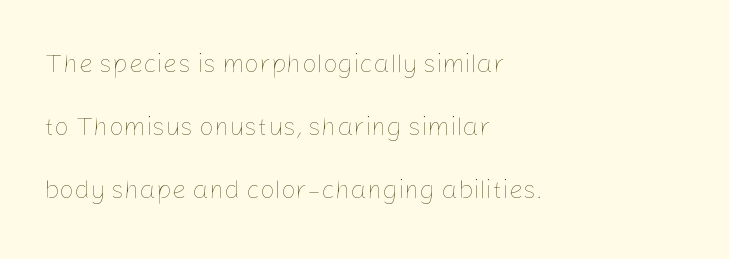
Q: Is the text bold? A: No.
Q: Is the text italic (slanted)? A: No, it is upright.
Q: Is the text underlined? A: No.
Q: How is the paragraph aligned? A: Left-aligned.
Q: Is the spacing between letters normal or unusually wide? A: Normal.
Q: Is the spacing between lines tight, normal or loose? A: Loose.
